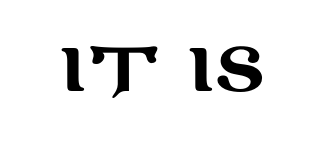
The image shows 70 px wide sans-serif type, upright; set normal letter spacing, not underlined; medium stroke contrast and a large x-height.
